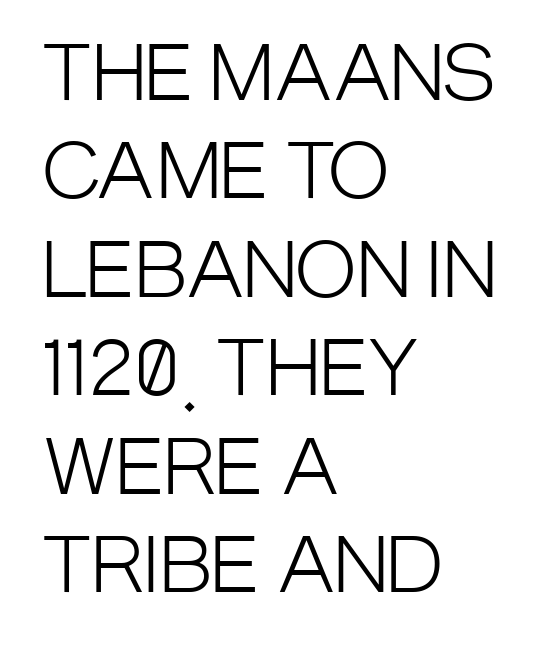
Q: Is the text bold? A: No.
Q: Is the text italic (slanted)? A: No, it is upright.
Q: Is the typeface a serif or a sans-serif typeface? A: Sans-serif.
Q: Is the text underlined? A: No.
Q: How is the paragraph aligned? A: Left-aligned.
Q: Is the spacing between letters normal or unusually wide? A: Normal.
Q: Is the spacing between lines tight, normal or loose? A: Normal.
Q: Width (condensed, normal, or wide)? A: Condensed.
Q: Stroke contrast? A: Low.
Q: x-height? A: Large.
Q: Monospaced? A: No.
